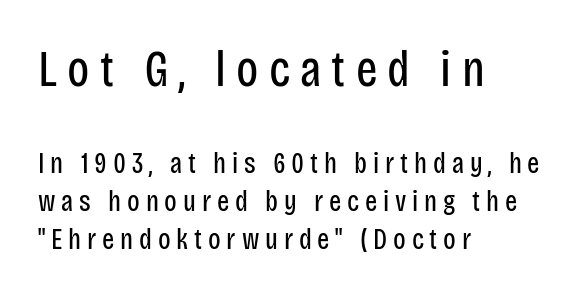
Here the designer chose a conventional face with non-uniform glyph widths. The glyphs in this specimen are sans serif. Reading down the block, your eye returns to a fixed left position each line. Quick note: not italic, upright. The passage shown is not underscored anywhere.
